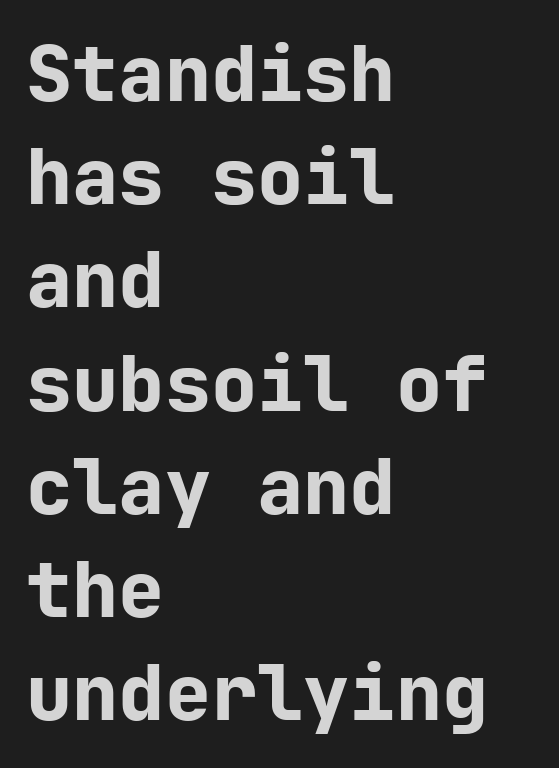
The image shows 77 px bold sans-serif type, upright, monospaced; set left-aligned, normal line spacing (1.34x), normal letter spacing, not underlined; low stroke contrast and a medium x-height.
